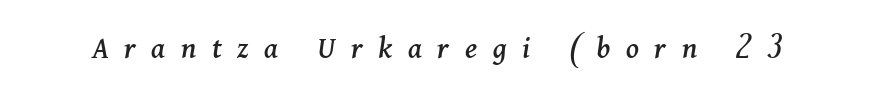
{"serif": "yes", "italic": "yes", "lean": "right", "slant_degrees": 11, "width": "normal", "stroke_contrast": "medium", "x_height": "medium", "monospaced": "no", "underline": "no", "letter_spacing": "wide", "letter_spacing_em": 0.49, "glyph_px": 32}
